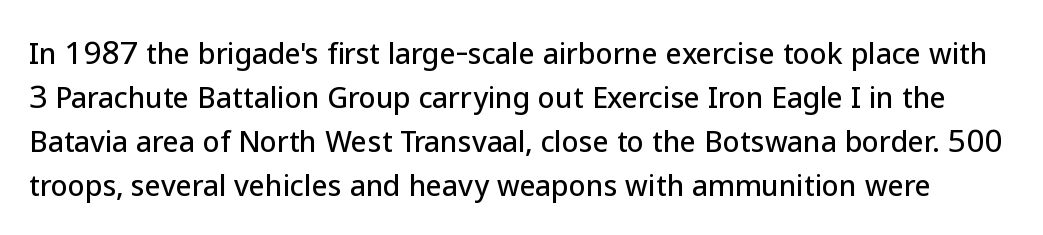
The image shows 28 px sans-serif type, upright; set normal line spacing (1.57x), normal letter spacing, not underlined; low stroke contrast and a medium x-height.
